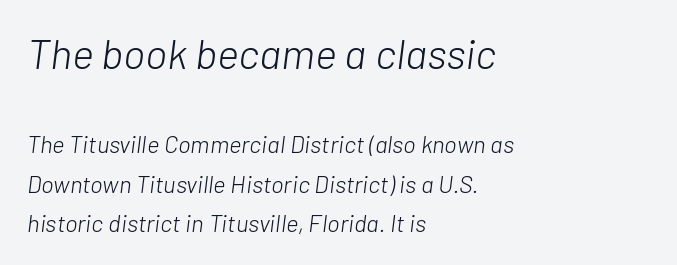
The image shows 42 px light type, italic (leaning right); set left-aligned, normal line spacing (1.64x), normal letter spacing, not underlined; the first (top) block is 1.75x larger; low stroke contrast and a medium x-height.
